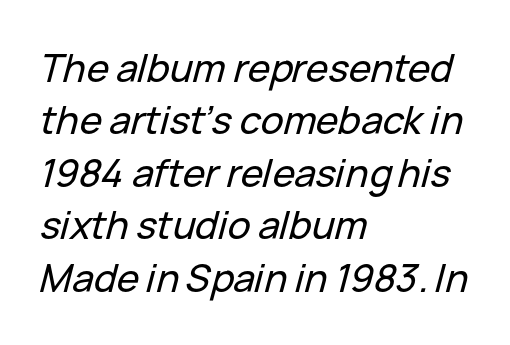
The image shows 38 px text type, italic (leaning right); set left-aligned, normal line spacing (1.38x), normal letter spacing, not underlined; low stroke contrast and a medium x-height.
